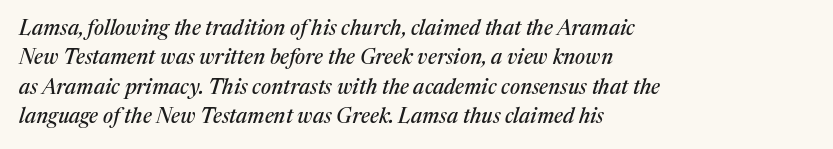
Is the block centered? No — it sits flush against the left margin. Spacing between characters is what you'd get straight out of the box. Does the leading feel generous? No, just average. Looking at the ascenders, they clearly lean. Descenders are the only things crossing below the line.
